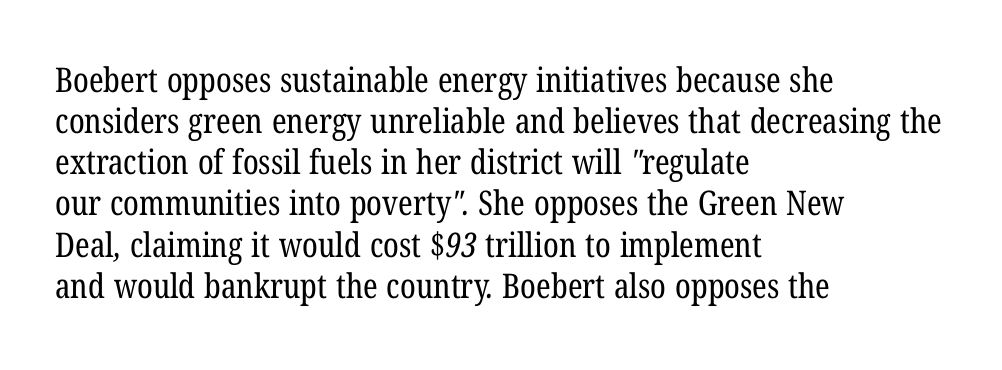
The image shows 34 px regular-weight, condensed serif type; set left-aligned, line spacing 1.21x, normal letter spacing, not underlined; low stroke contrast and a medium x-height.
